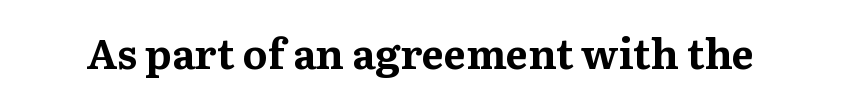
The image shows 42 px bold serif type, upright; set normal letter spacing, not underlined; medium stroke contrast and a medium x-height.
